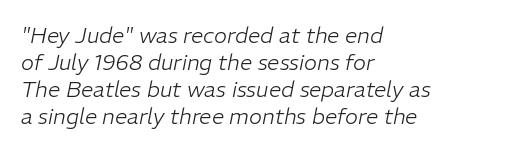
{"italic": "yes", "lean": "right", "slant_degrees": 11, "bold": "no", "underline": "no", "align": "left", "line_spacing_ratio": 1.23, "letter_spacing": "normal", "letter_spacing_em": 0.0, "glyph_px": 22}
